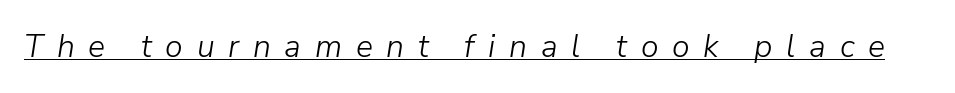
{"italic": "yes", "lean": "right", "slant_degrees": 9, "bold": "no", "weight": "light", "width": "normal", "stroke_contrast": "low", "x_height": "medium", "monospaced": "no", "underline": "yes", "letter_spacing": "wide", "letter_spacing_em": 0.43, "glyph_px": 32}
